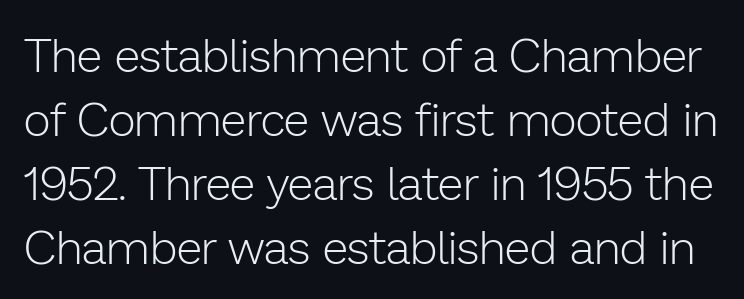
The typeface chosen for these lines omits serifs. Notice how descenders clear the ascenders below comfortably — that's standard leading. The horizontal fit of the characters is conventional and even. Quick note: underline off. Italic: no, the glyphs are upright roman.
